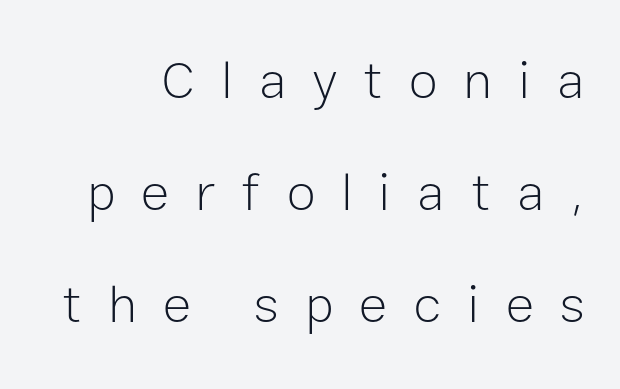
Words float on clear page, feet unadorned. The cut favours lightness, reaching ordinary text weight at its darkest. Italic: no, the glyphs are upright roman. A typesetter would call this proportional, since set widths differ per character.
